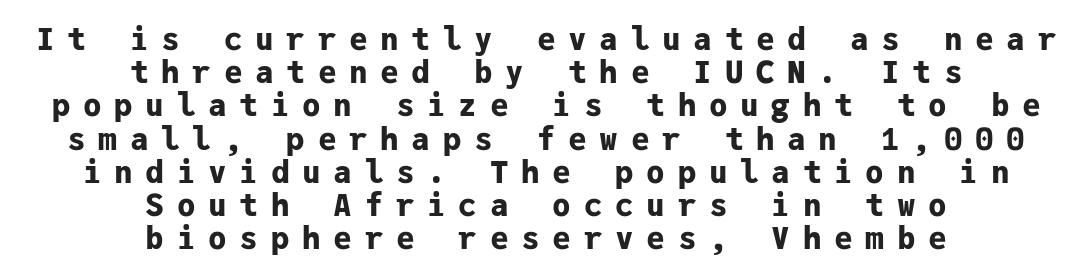
These lines carry a lot of weight — the face is fully bold. The axis of the letterforms is exactly vertical. A centered setting, common on invitations and titles, is used for this passage. Each letter, wide or thin by design, is forced into the same width here. Loose tracking; the words dissolve into strings of separated letters.
